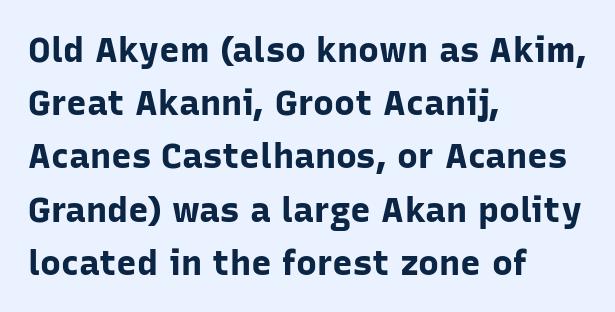
Q: Is the text bold? A: Yes.
Q: Is the text italic (slanted)? A: No, it is upright.
Q: Is the typeface a serif or a sans-serif typeface? A: Sans-serif.
Q: Is the text underlined? A: No.
Q: How is the paragraph aligned? A: Left-aligned.
Q: Is the spacing between letters normal or unusually wide? A: Normal.
Q: Is the spacing between lines tight, normal or loose? A: Normal.
Q: Width (condensed, normal, or wide)? A: Normal.
Q: Stroke contrast? A: Low.
Q: x-height? A: Medium.
Q: Monospaced? A: No.
